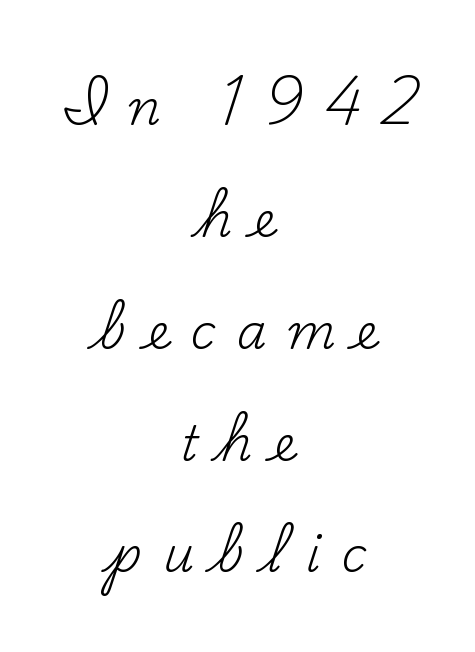
The image shows 48 px regular-weight serif type; set centered, loose line spacing (2.33x), unusually wide letter spacing (+0.44 em), not underlined; medium stroke contrast and a small x-height.
